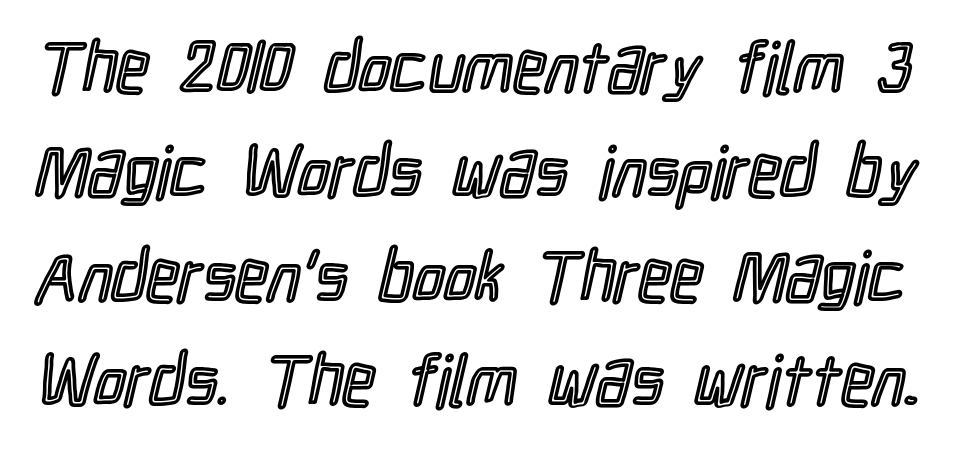
Q: Is the text italic (slanted)? A: Yes.
Q: Is the text underlined? A: No.
Q: Is the spacing between letters normal or unusually wide? A: Normal.
Q: Is the spacing between lines tight, normal or loose? A: Normal.
Q: Width (condensed, normal, or wide)? A: Condensed.
Q: x-height? A: Medium.
Q: Monospaced? A: No.
